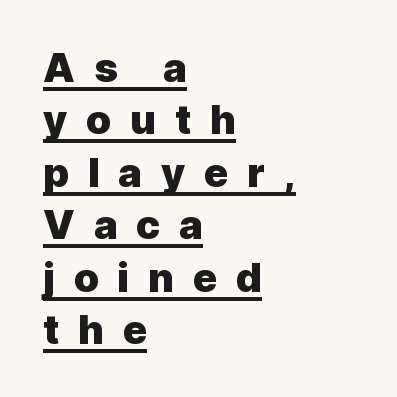
The passage shown is typed in a proportional face where columns would drift. Caption: bold face, heavy strokes. This rendering widens character spacing well past its baseline value. Line beginnings align vertically; line endings do not.
